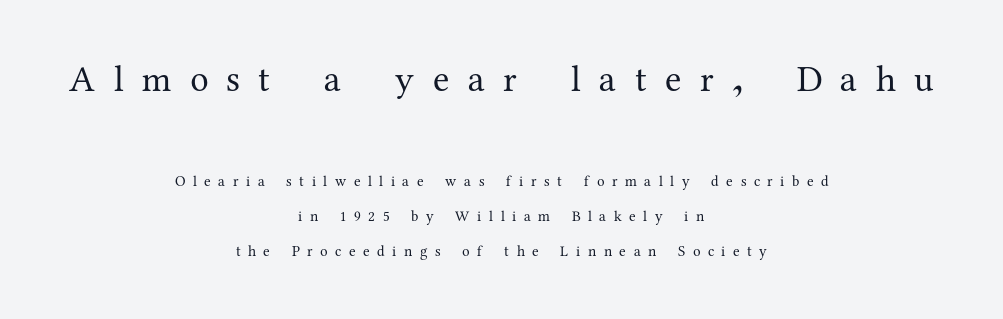
The image shows 37 px regular-weight serif type, upright; set centered, loose line spacing (2.34x), unusually wide letter spacing (+0.5 em), not underlined; the first (top) block is 2.47x larger; medium stroke contrast and a medium x-height.
